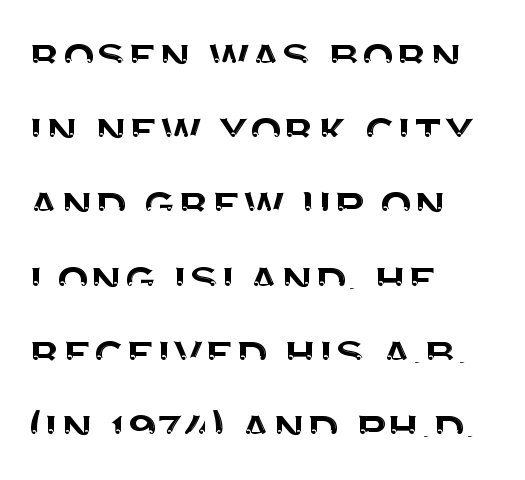
Q: Is the text italic (slanted)? A: No, it is upright.
Q: Is the typeface a serif or a sans-serif typeface? A: Sans-serif.
Q: Is the text underlined? A: No.
Q: How is the paragraph aligned? A: Left-aligned.
Q: Is the spacing between letters normal or unusually wide? A: Normal.
Q: Is the spacing between lines tight, normal or loose? A: Normal.
Q: Width (condensed, normal, or wide)? A: Normal.
Q: Stroke contrast? A: Medium.
Q: x-height? A: Large.
Q: Monospaced? A: No.
